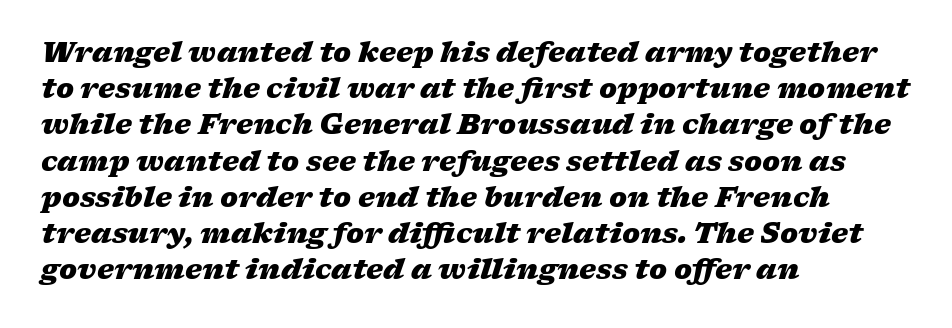
Which margin do the lines hug? The left one — the right edge is uneven. Tracking value appears to be zero — textbook default spacing. Clear beneath every line of the passage. If you drew a line through each stem, it would be angled.
